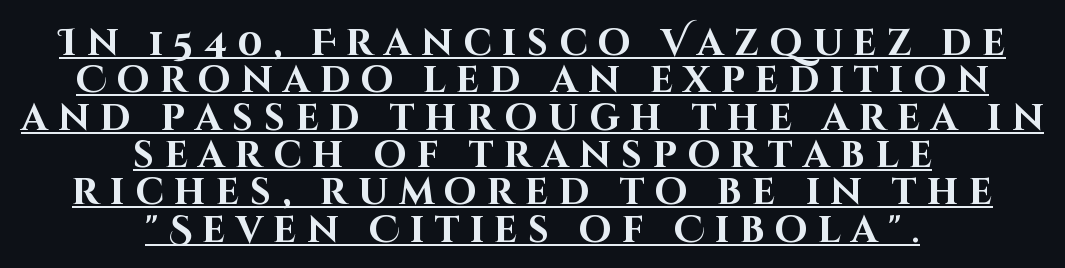
Quick note: interline space is minimal. Does the weight exceed regular? Yes, all the way to bold. Serif or sans? Sans — the stroke terminals are bare. The letters advance in unequal steps, a hallmark of proportional type. Does a line run under the words? Yes, clearly.
